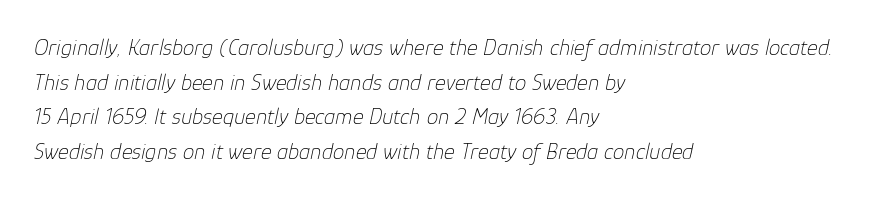
What stands out about the letter spacing? Nothing — it is the standard amount. The passage shown is not underscored anywhere. This sample keeps an unexceptional amount of space between lines. The text carries the slant typical of an italic or oblique font. Counters stay open thanks to moderate or lighter strokes. All the whitespace from short lines collects on the right.
